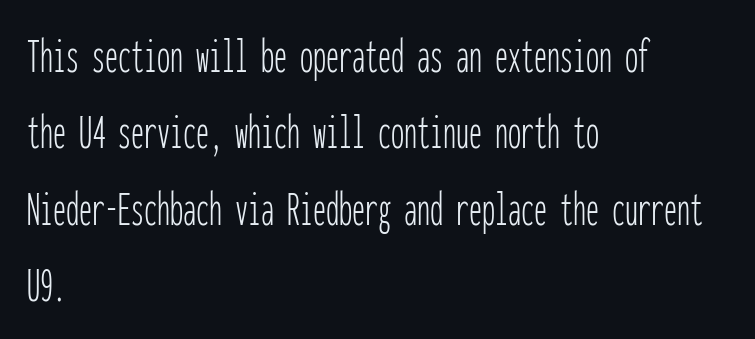
{"serif": "no", "italic": "no", "bold": "no", "weight": "thin", "width": "condensed", "stroke_contrast": "low", "x_height": "medium", "monospaced": "yes", "underline": "no", "align": "left", "line_spacing": "normal", "line_spacing_ratio": 1.47, "letter_spacing": "normal", "letter_spacing_em": 0.0, "glyph_px": 52}
